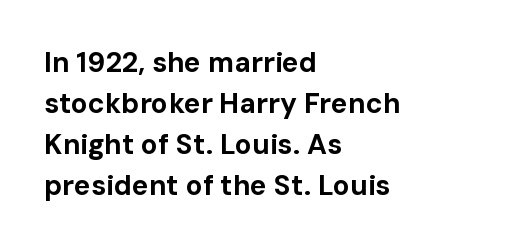
Between one letter and the next there's only the usual sliver of space. Beneath every word, the page is bare. If you drew a line through each stem, it would be perfectly vertical. Heavy-handed strokes throughout: this text is bold. The rendering uses natural spacing where letterforms have individual widths. Vertically, the passage feels balanced, rows spaced as you'd expect.
